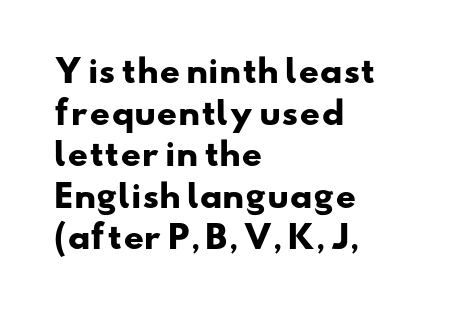
The image shows 32 px heavy, wide sans-serif type; set left-aligned, normal line spacing (1.3x), normal letter spacing, not underlined; low stroke contrast and a small x-height.
